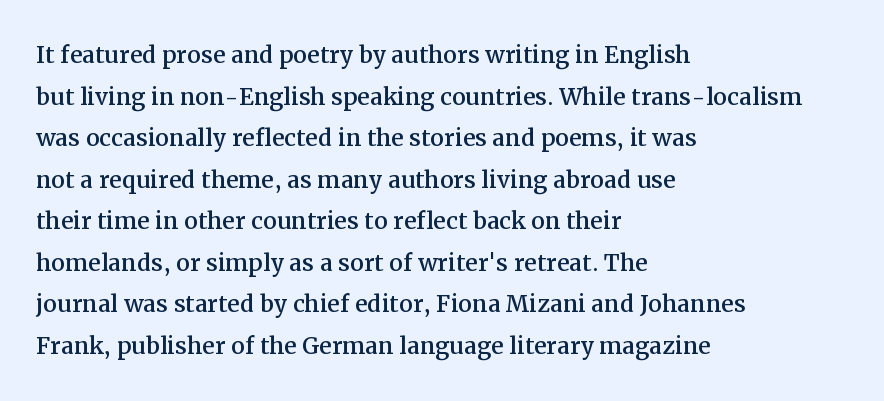
The image shows 31 px serif type, upright; set left-aligned, normal line spacing (1.34x), normal letter spacing, not underlined; medium stroke contrast and a medium x-height.
